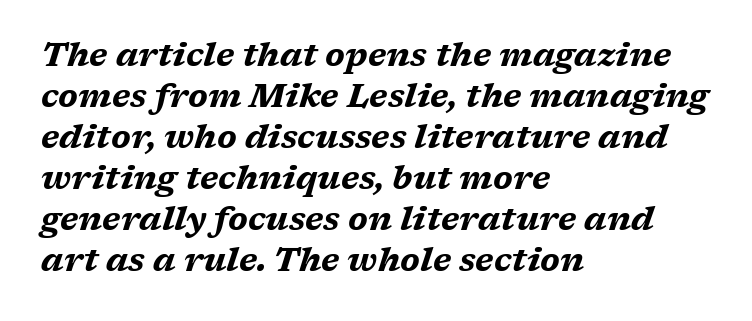
Does extra space separate the letters? No, they use regular spacing. Compared with ordinary roman type, these characters are visibly tilted. Spacing verdict: proportional, widths tailored to each character. The space directly below the letters is spotless. The typesetting leans heavy: a genuine bold.
